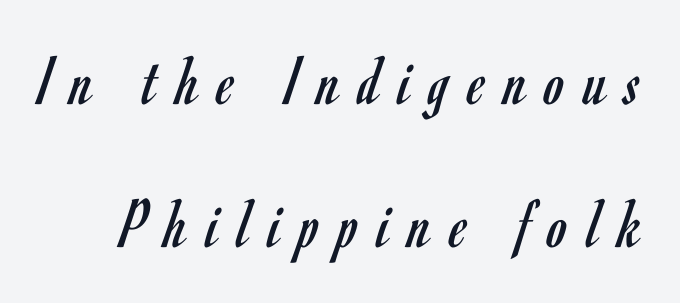
Q: Is the text bold? A: No.
Q: Is the text italic (slanted)? A: Yes.
Q: Is the typeface a serif or a sans-serif typeface? A: Sans-serif.
Q: Is the text underlined? A: No.
Q: Is the spacing between letters normal or unusually wide? A: Unusually wide.
Q: Is the spacing between lines tight, normal or loose? A: Loose.
Q: Width (condensed, normal, or wide)? A: Condensed.
Q: Stroke contrast? A: Low.
Q: x-height? A: Small.
Q: Monospaced? A: No.
